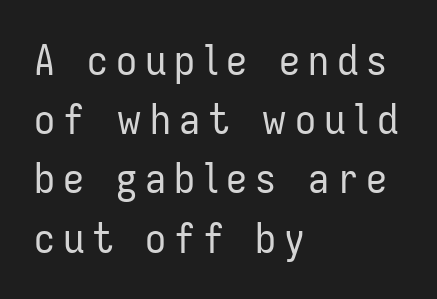
Q: Is the text bold? A: No.
Q: Is the text italic (slanted)? A: No, it is upright.
Q: Is the typeface a serif or a sans-serif typeface? A: Sans-serif.
Q: Is the text underlined? A: No.
Q: How is the paragraph aligned? A: Left-aligned.
Q: Is the spacing between lines tight, normal or loose? A: Normal.
Q: Width (condensed, normal, or wide)? A: Condensed.
Q: Stroke contrast? A: Low.
Q: x-height? A: Medium.
Q: Monospaced? A: No.
